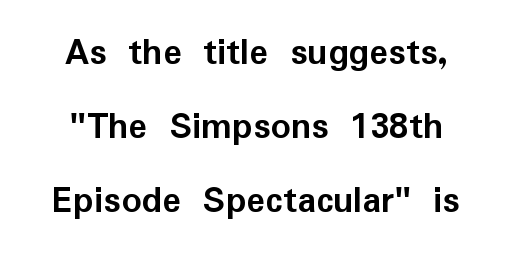
Q: Is the text bold? A: Yes.
Q: Is the text italic (slanted)? A: No, it is upright.
Q: Is the typeface a serif or a sans-serif typeface? A: Sans-serif.
Q: Is the text underlined? A: No.
Q: How is the paragraph aligned? A: Centered.
Q: Is the spacing between letters normal or unusually wide? A: Normal.
Q: Is the spacing between lines tight, normal or loose? A: Loose.
Q: Width (condensed, normal, or wide)? A: Normal.
Q: Stroke contrast? A: Low.
Q: x-height? A: Medium.
Q: Monospaced? A: No.
